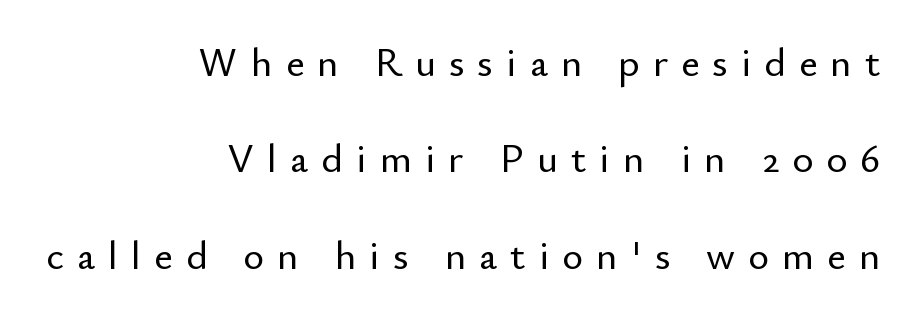
The image shows 40 px sans-serif type, upright; set right-aligned, loose line spacing (2.41x), unusually wide letter spacing (+0.33 em), not underlined; low stroke contrast and a small x-height.
